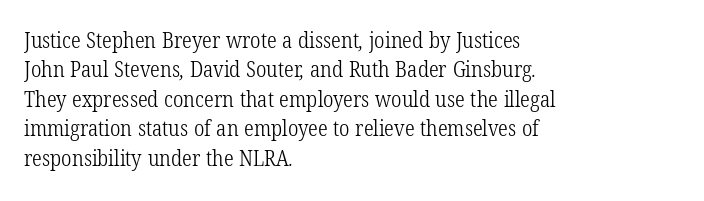
The rendering uses a moderate line-height, typical for paragraphs. Nothing heavy about these letters — not bold at all. In CSS terms this would be text-align: left. No extra tracking has been applied to these lines.
